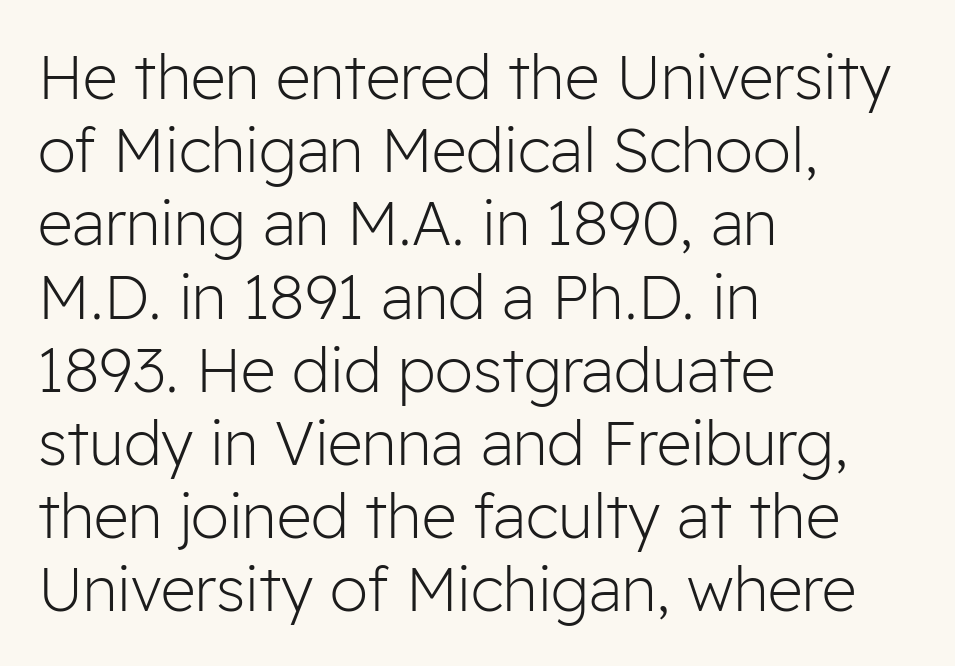
{"serif": "no", "italic": "no", "bold": "no", "weight": "light", "width": "normal", "stroke_contrast": "low", "x_height": "medium", "monospaced": "no", "underline": "no", "align": "left", "line_spacing_ratio": 1.2, "letter_spacing": "normal", "letter_spacing_em": 0.0, "glyph_px": 61}
